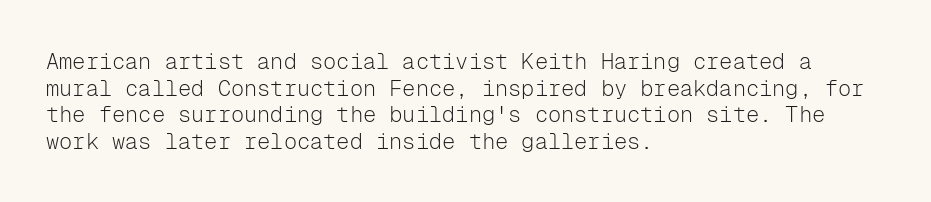
{"italic": "no", "bold": "no", "underline": "no", "align": "left", "line_spacing_ratio": 1.21, "letter_spacing": "normal", "letter_spacing_em": 0.0, "glyph_px": 22}
